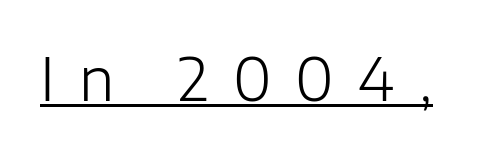
{"serif": "no", "italic": "no", "bold": "no", "weight": "light", "width": "normal", "stroke_contrast": "low", "x_height": "medium", "monospaced": "no", "underline": "yes", "letter_spacing": "wide", "letter_spacing_em": 0.41, "glyph_px": 59}
